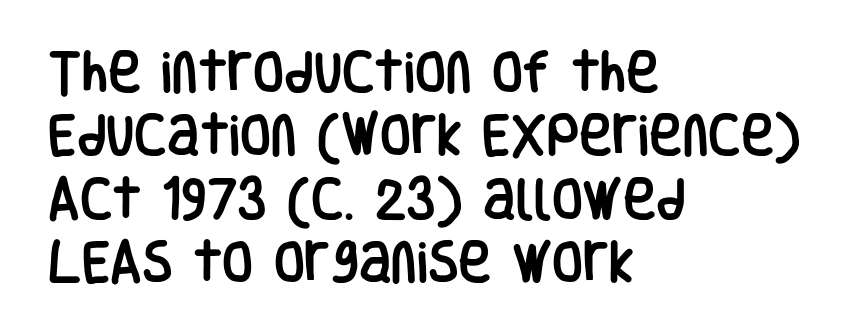
The image shows 45 px condensed sans-serif type, upright; set left-aligned, normal line spacing (1.41x), normal letter spacing, not underlined; low stroke contrast and a large x-height.
